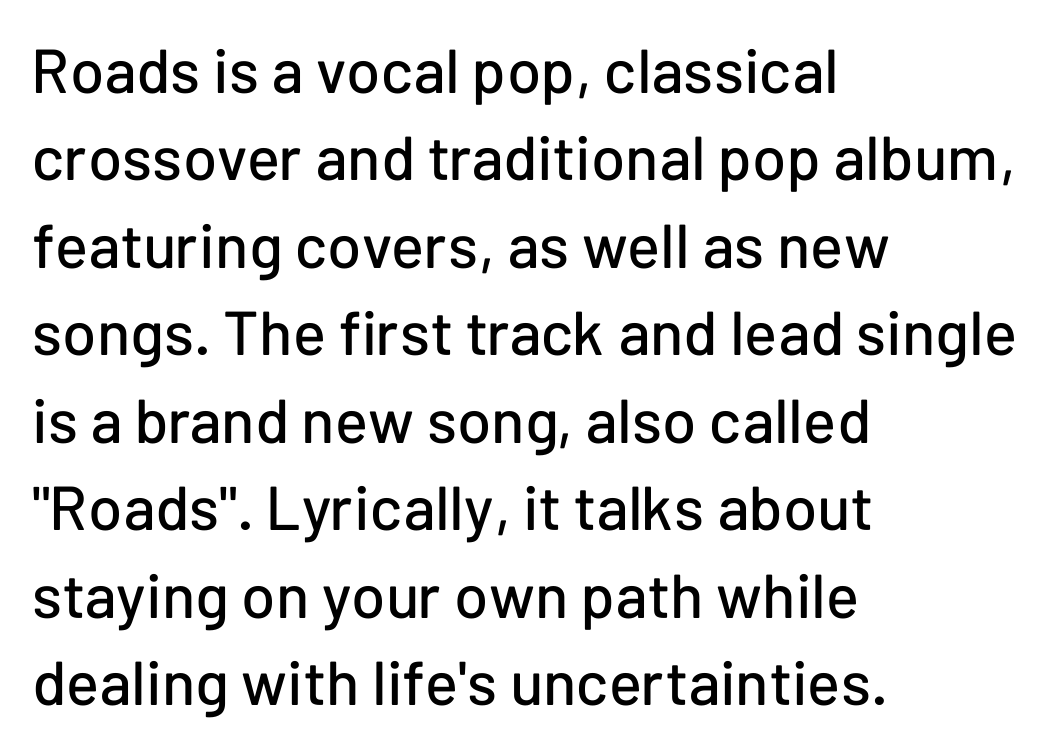
The letters stand straight up with perfectly vertical stems. Typeset ragged right — the left edge is the straight one. In terms of letterform style, serifs are entirely absent. Here the glyphs are tracked normally, forming tight word shapes.
